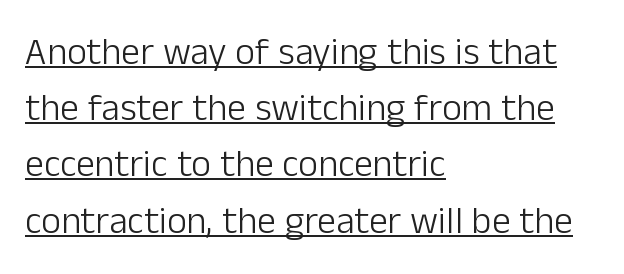
The specimen reads as upright at a glance. The characters display no serif detailing; their extremities are plain. This is not heavy type; no bold has been used. Inter-character spacing is left at the font's built-in metrics. Honestly, the row spacing looks completely unremarkable.
